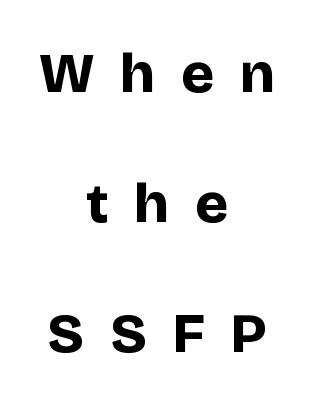
Pretty heavy lettering here — definitely bold. The designer dialed line spacing up above the default. Bare-footed words on every line. Think of a printed novel: that variable character pitch is what you see here.
